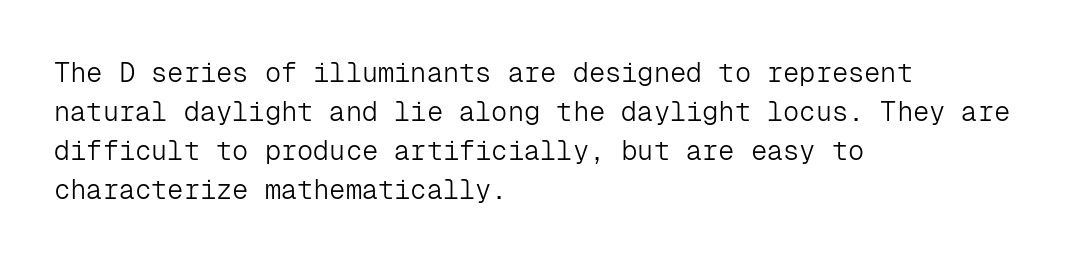
Default kerning and tracking; the words read as compact shapes. No heavy texture on the line: the type isn't bold. A roman cut, with each character standing at attention. Notice how the passage keeps a crisp vertical edge on the left only. Bare-footed words on every line.
